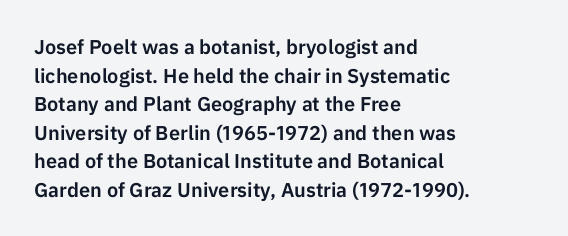
The image shows 20 px text type, upright; set left-aligned, normal line spacing (1.43x), normal letter spacing, not underlined.
